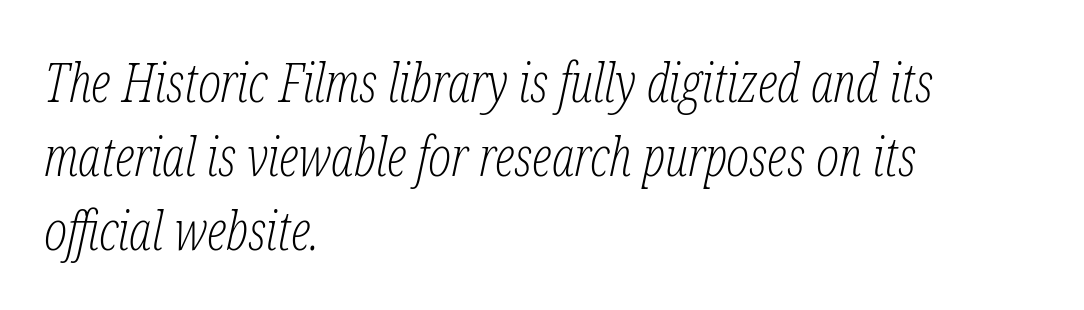
Little horizontal feet cap the strokes, marking this as serif type. Plain, unruled lines of type. Note the varied advance widths — an 'i' is clearly narrower than an 'm'. The compositor pushed each line to the left boundary.
